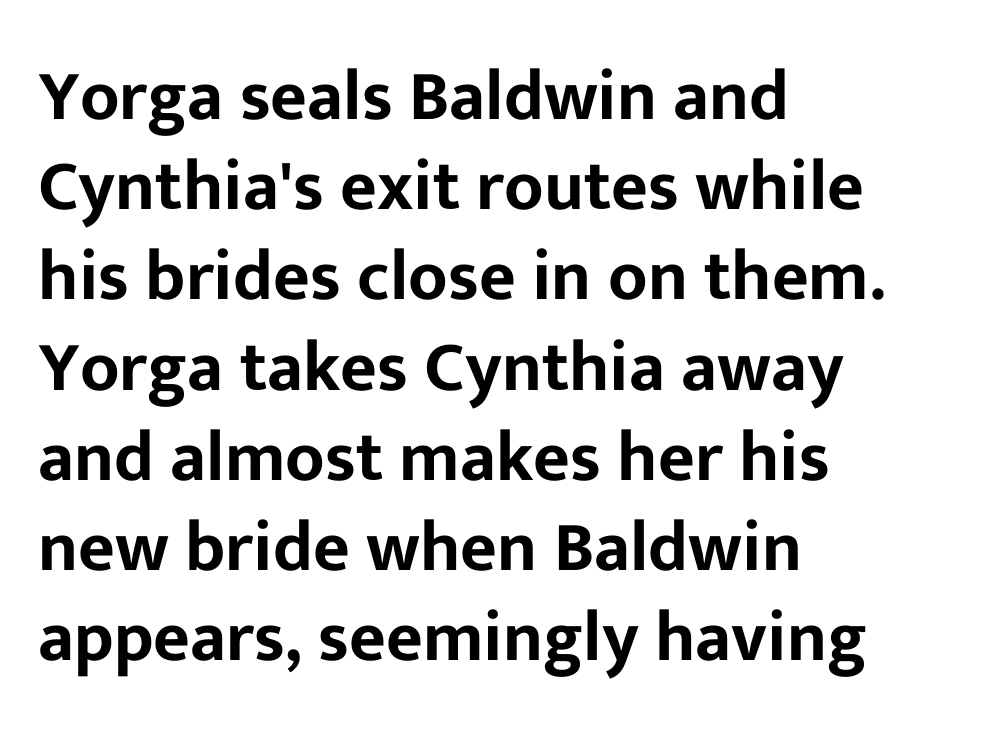
Q: Is the text italic (slanted)? A: No, it is upright.
Q: Is the typeface a serif or a sans-serif typeface? A: Sans-serif.
Q: Is the text underlined? A: No.
Q: How is the paragraph aligned? A: Left-aligned.
Q: Is the spacing between letters normal or unusually wide? A: Normal.
Q: Is the spacing between lines tight, normal or loose? A: Normal.
Q: Width (condensed, normal, or wide)? A: Normal.
Q: Stroke contrast? A: Low.
Q: x-height? A: Medium.
Q: Monospaced? A: No.
